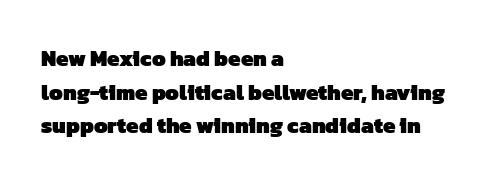
{"bold": "yes", "underline": "no", "align": "left", "line_spacing": "normal", "line_spacing_ratio": 1.53, "letter_spacing": "normal", "letter_spacing_em": 0.0, "glyph_px": 22}
